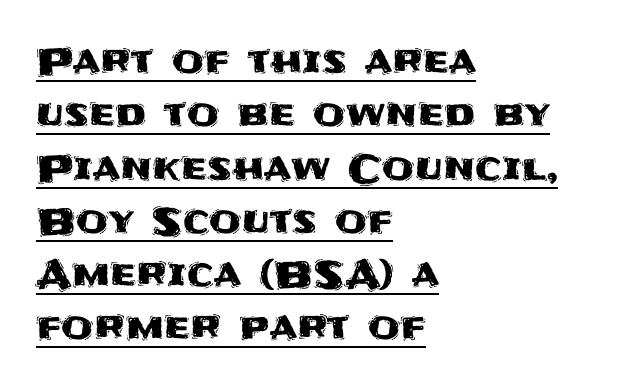
The sample's only ornament is a line tracing under the words. What's the leading like? Ordinary, nothing unusual. Look at the bottom of the vertical strokes: they stop flat, with no serifs. Spacing between characters is what you'd get straight out of the box. Do the characters align in a grid? No, the font is proportional.
